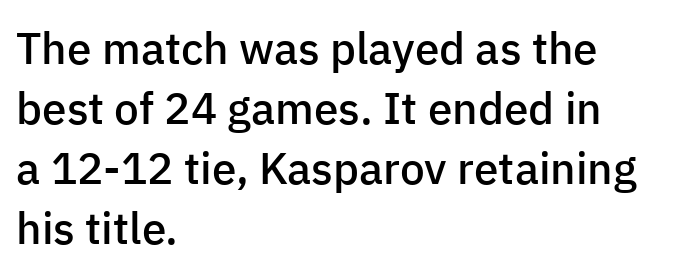
The compositor pushed each line to the left boundary. A clean baseline with only descenders dipping below it. Varying glyph widths throughout — classic text-font behaviour. Slightly chunky letters — semibold, I'd say, not full bold. Tall strokes in this sample are plumb rather than angled. What kind of face is this? One without serifs — a sans.
